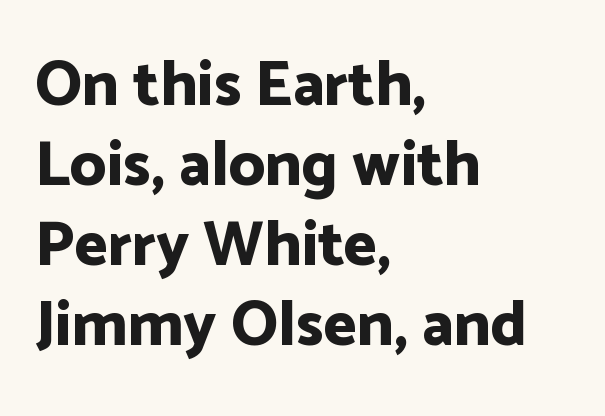
Character widths vary here, with narrow letters taking less room than wide ones. The area under the type is left untouched. Check where the strokes stop: nothing finishes them off — pure sans. Ordinary non-slanted type is in use.
